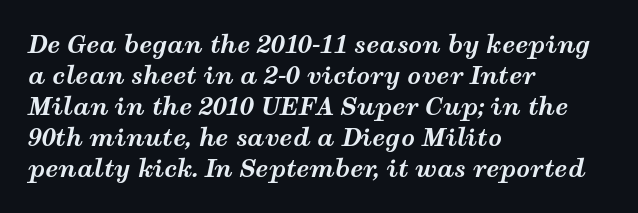
{"italic": "yes", "lean": "right", "slant_degrees": 12, "bold": "yes", "underline": "no", "align": "left", "line_spacing": "normal", "line_spacing_ratio": 1.29, "letter_spacing": "normal", "letter_spacing_em": 0.0, "glyph_px": 24}
